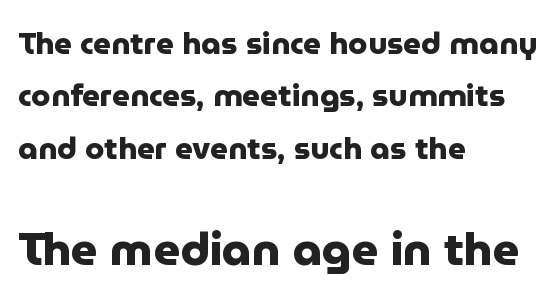
The image shows 46 px heavy sans-serif type, upright; set left-aligned, normal line spacing (1.69x), normal letter spacing, not underlined; the second (bottom) block is 1.48x larger; low stroke contrast and a medium x-height.
